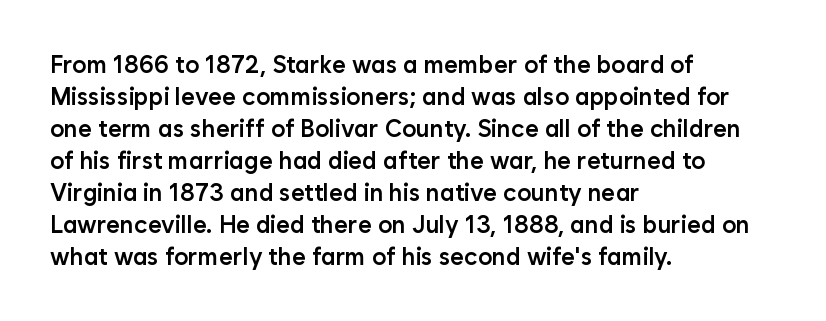
Q: Is the text bold? A: Semi-bold.
Q: Is the text italic (slanted)? A: No, it is upright.
Q: Is the text underlined? A: No.
Q: How is the paragraph aligned? A: Left-aligned.
Q: Is the spacing between letters normal or unusually wide? A: Normal.
Q: Is the spacing between lines tight, normal or loose? A: Normal.
